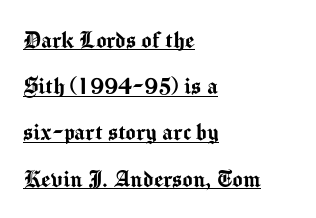
The image shows 27 px text type, upright; set left-aligned, line spacing 1.71x, normal letter spacing, underlined.
